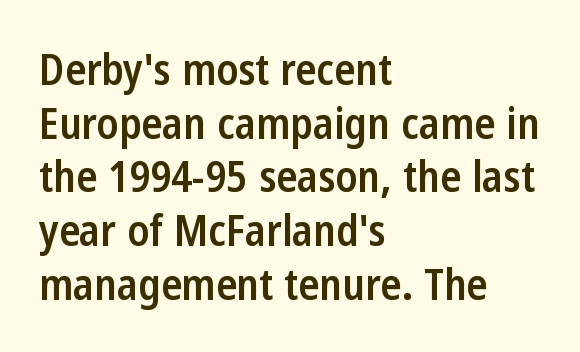
The image shows 43 px semibold, condensed sans-serif type, upright; set left-aligned, normal line spacing (1.25x), normal letter spacing, not underlined; low stroke contrast and a medium x-height.
